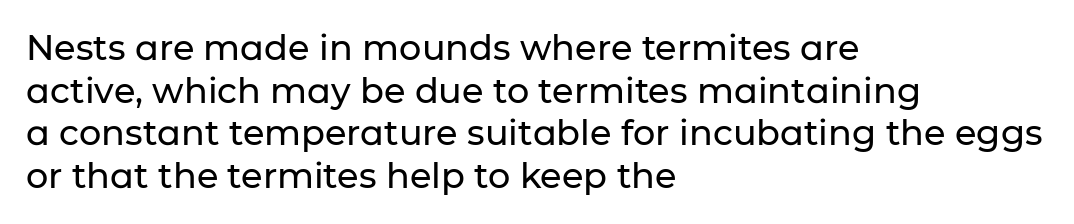
{"serif": "no", "italic": "no", "width": "normal", "stroke_contrast": "low", "x_height": "medium", "monospaced": "no", "underline": "no", "align": "left", "line_spacing_ratio": 1.22, "letter_spacing": "normal", "letter_spacing_em": 0.0, "glyph_px": 35}
